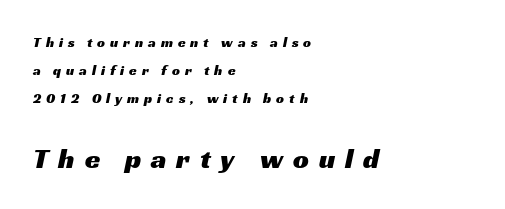
Note: no serifs on the glyphs. The typesetter chose a ragged-right arrangement here. The passage shown is typed in a proportional face where columns would drift. Bare-footed words on every line. Summary of vertical rhythm: relaxed, with wide interline spacing. Characters follow at a spacing far wider than the type designer built in.
